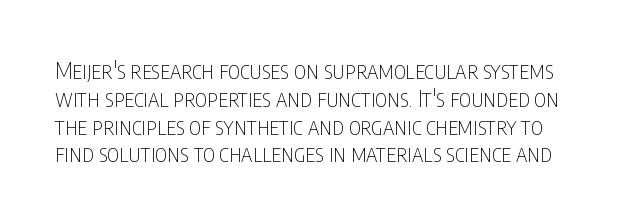
{"italic": "no", "bold": "no", "underline": "no", "line_spacing_ratio": 1.21, "letter_spacing": "normal", "letter_spacing_em": 0.0, "glyph_px": 23}
